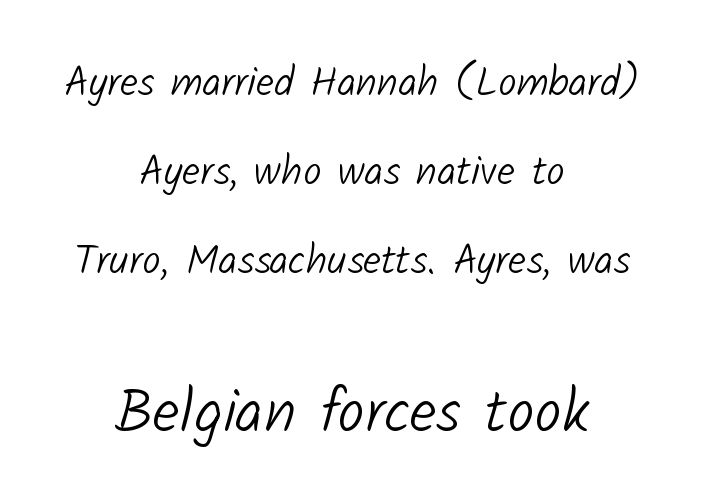
Proportional: the letters do not fall into vertical columns. To sum up the face: it is a sans, with no serifs. A centered setting, common on invitations and titles, is used for this passage. The weight would be labelled regular, book, light, or lighter still. Letters rest on an invisible, unmarked baseline. These lines stand farther apart than default settings would place them.
